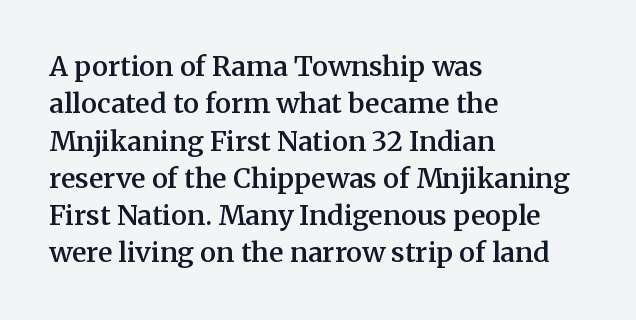
{"italic": "no", "bold": "semi", "underline": "no", "align": "left", "line_spacing": "normal", "line_spacing_ratio": 1.38, "letter_spacing": "normal", "letter_spacing_em": 0.0, "glyph_px": 27}
